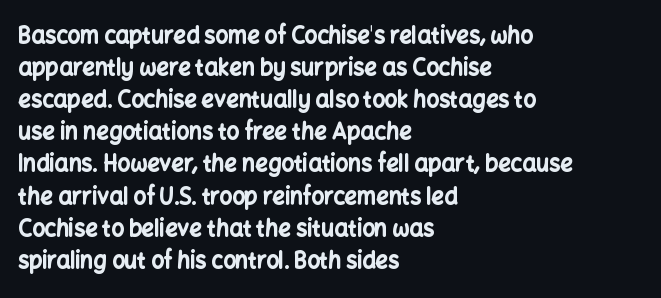
Q: Is the text bold? A: Yes.
Q: Is the text italic (slanted)? A: No, it is upright.
Q: Is the text underlined? A: No.
Q: How is the paragraph aligned? A: Left-aligned.
Q: Is the spacing between letters normal or unusually wide? A: Normal.
Q: Is the spacing between lines tight, normal or loose? A: Normal.
